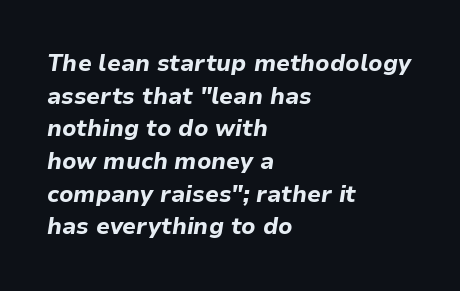
Q: Is the text bold? A: Yes.
Q: Is the text italic (slanted)? A: Yes, it leans right by about 9 degrees.
Q: Is the text underlined? A: No.
Q: How is the paragraph aligned? A: Left-aligned.
Q: Is the spacing between letters normal or unusually wide? A: Normal.
Q: Is the spacing between lines tight, normal or loose? A: Normal.
